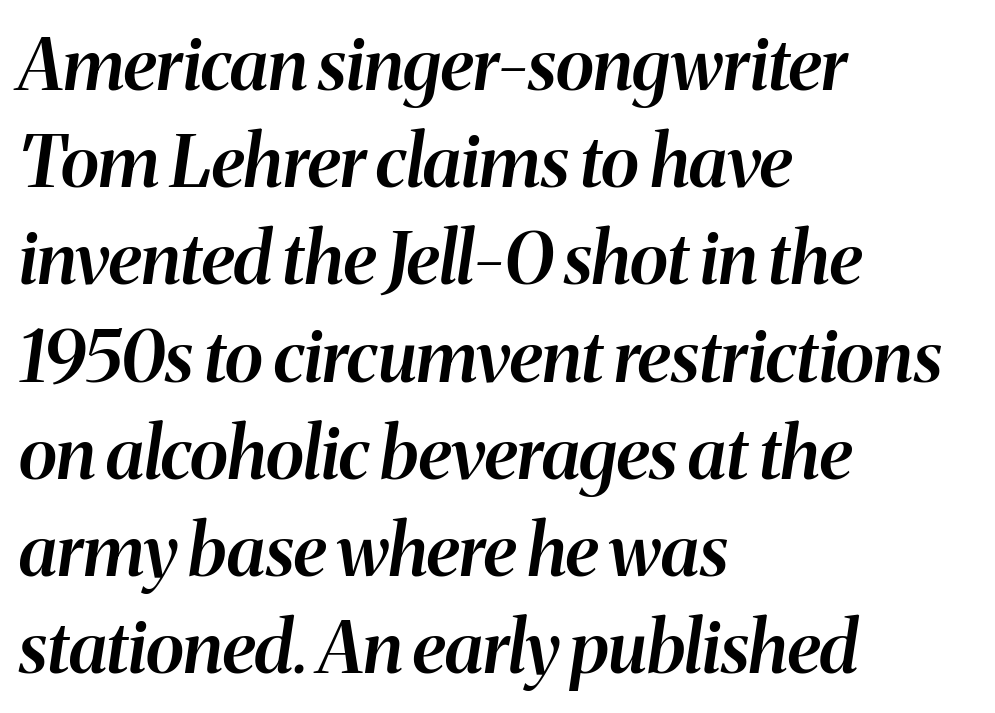
The image shows 72 px semibold type, italic (leaning right); set left-aligned, normal line spacing (1.35x), normal letter spacing, not underlined; medium stroke contrast and a medium x-height.
